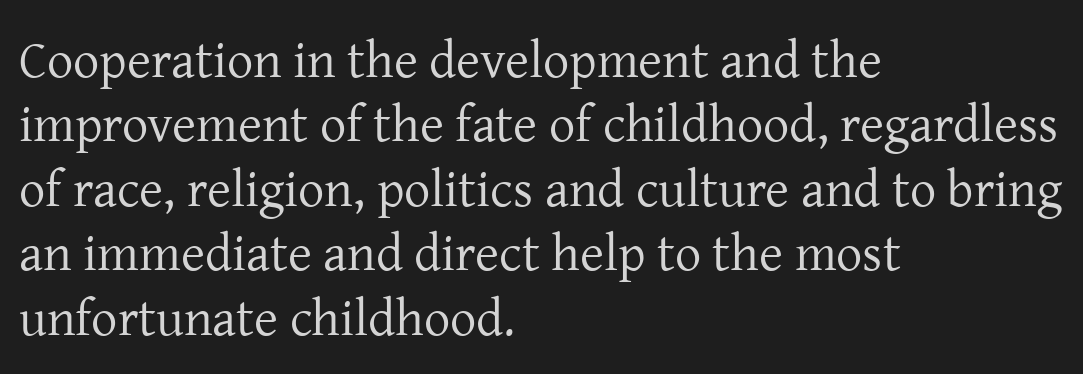
The image shows 52 px regular-weight serif type, upright; set left-aligned, line spacing 1.24x, normal letter spacing, not underlined; low stroke contrast and a medium x-height.
